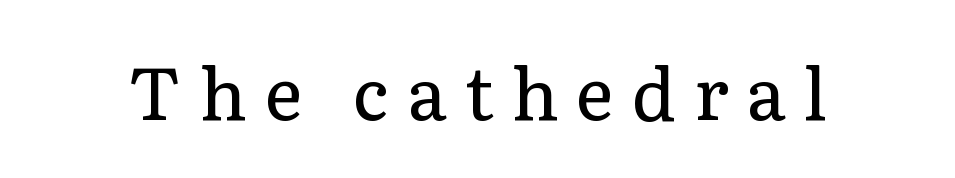
Looks like regular typesetting: each glyph gets only the width it needs. In terms of letterspacing, this is a distinctly airy, spread setting. The characters are drawn with everyday or finer stroke widths. Small tapered or slab feet sit at the stroke ends, so this counts as serif. Just letters on the line, the space beneath them empty.
